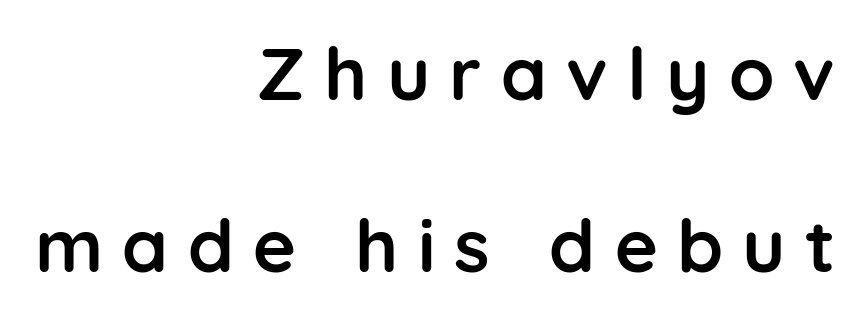
Q: Is the text bold? A: Yes.
Q: Is the text italic (slanted)? A: No, it is upright.
Q: Is the typeface a serif or a sans-serif typeface? A: Sans-serif.
Q: Is the text underlined? A: No.
Q: How is the paragraph aligned? A: Right-aligned.
Q: Is the spacing between letters normal or unusually wide? A: Unusually wide.
Q: Is the spacing between lines tight, normal or loose? A: Loose.
Q: Width (condensed, normal, or wide)? A: Normal.
Q: Stroke contrast? A: Low.
Q: x-height? A: Medium.
Q: Monospaced? A: No.
